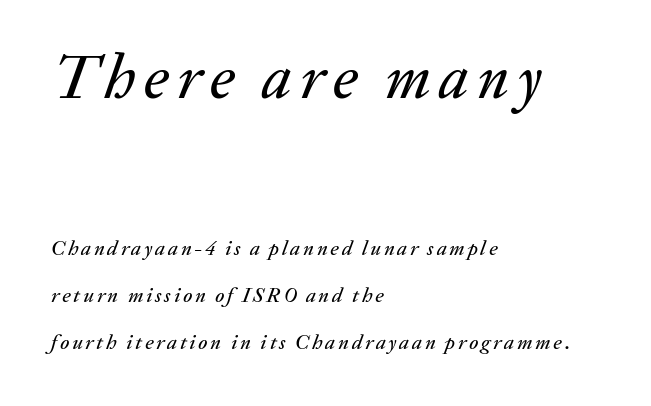
The image shows 62 px text type, italic (leaning right); set left-aligned, loose line spacing (2.23x), not underlined; the first (top) block is 2.95x larger; medium stroke contrast and a medium x-height.
